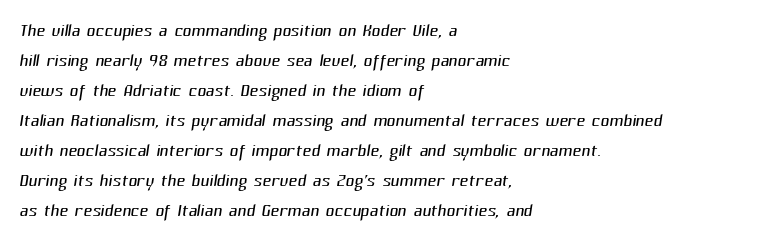
The image shows 24 px text type; set left-aligned, normal line spacing (1.25x), normal letter spacing, not underlined.
